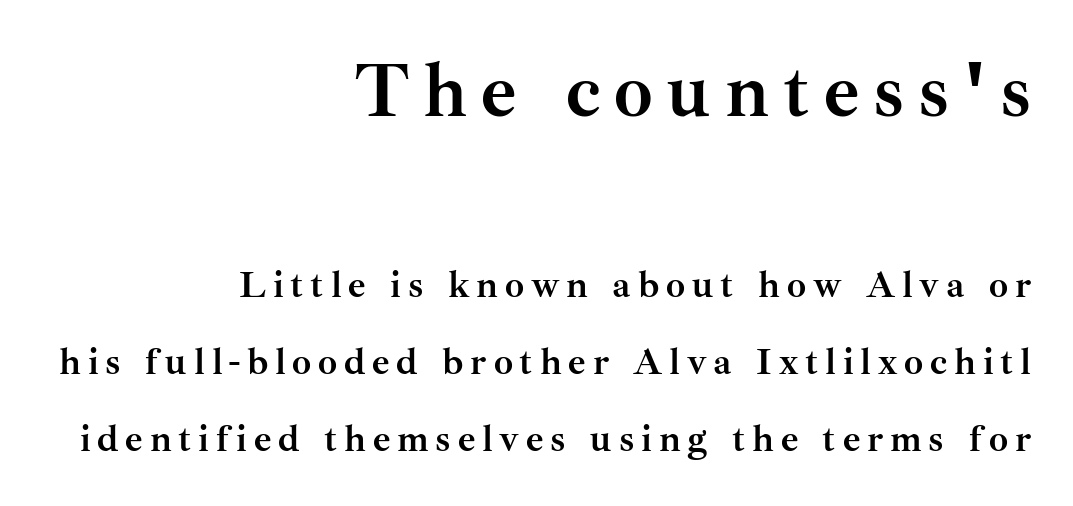
The image shows 77 px semibold serif type, upright; set right-aligned, loose line spacing (2.03x), not underlined; the first (top) block is 2.03x larger; medium stroke contrast and a small x-height.
